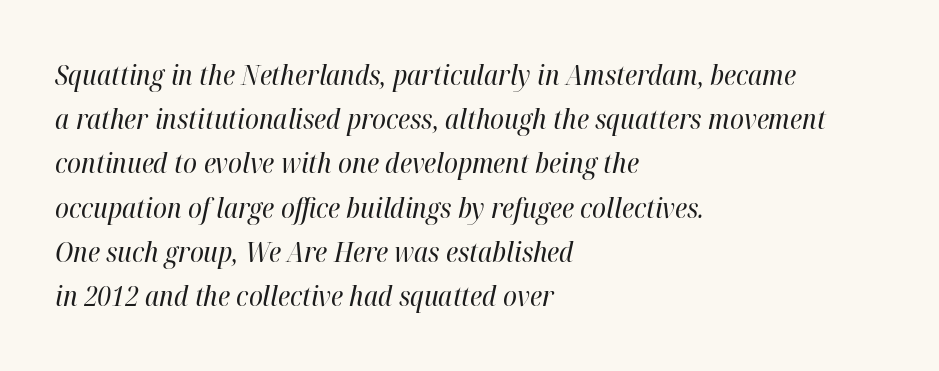
Q: Is the text bold? A: No.
Q: Is the text italic (slanted)? A: Yes, it leans right by about 12 degrees.
Q: Is the text underlined? A: No.
Q: How is the paragraph aligned? A: Left-aligned.
Q: Is the spacing between letters normal or unusually wide? A: Normal.
Q: Is the spacing between lines tight, normal or loose? A: Normal.
Q: Width (condensed, normal, or wide)? A: Condensed.
Q: Stroke contrast? A: High.
Q: x-height? A: Medium.
Q: Monospaced? A: No.
